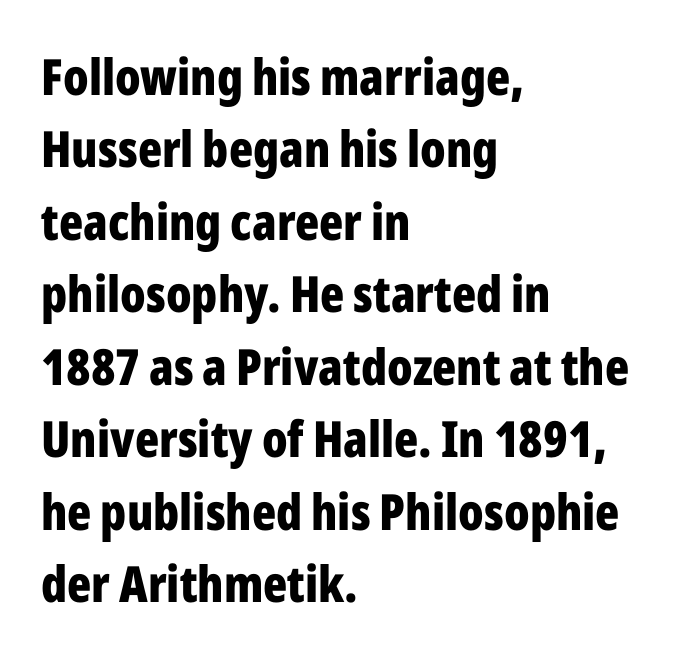
The image shows 50 px bold, condensed sans-serif type, upright; set left-aligned, normal line spacing (1.45x), normal letter spacing, not underlined; low stroke contrast and a medium x-height.
